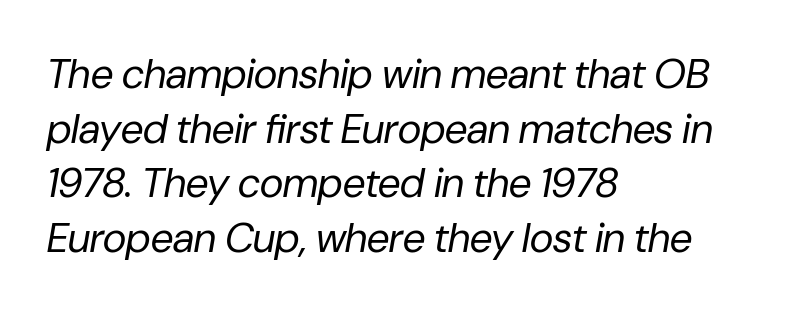
The image shows 41 px regular-weight type, italic (leaning right); set left-aligned, normal line spacing (1.33x), normal letter spacing, not underlined; low stroke contrast and a medium x-height.
